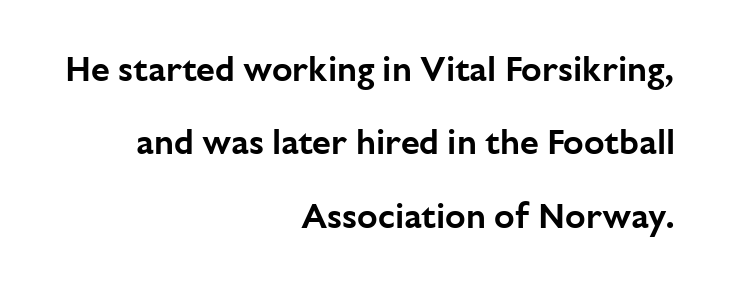
Is the letter spacing exaggerated? No — it looks like the ordinary default. Airy leading. Visually the block forms a straight wall on the right and a jagged coastline on the left. Quick note: not italic, upright.
